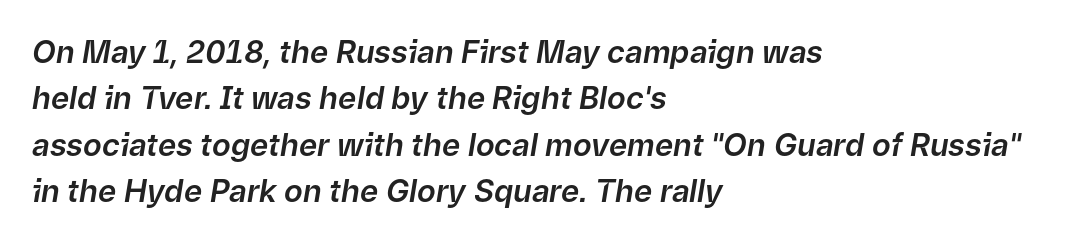
Leading: standard. The face used here is rendered with its standard letterfit. It's the slanting kind of type. Descender tails drop into unmarked territory. Leftover space on each line is placed entirely after the last word.
